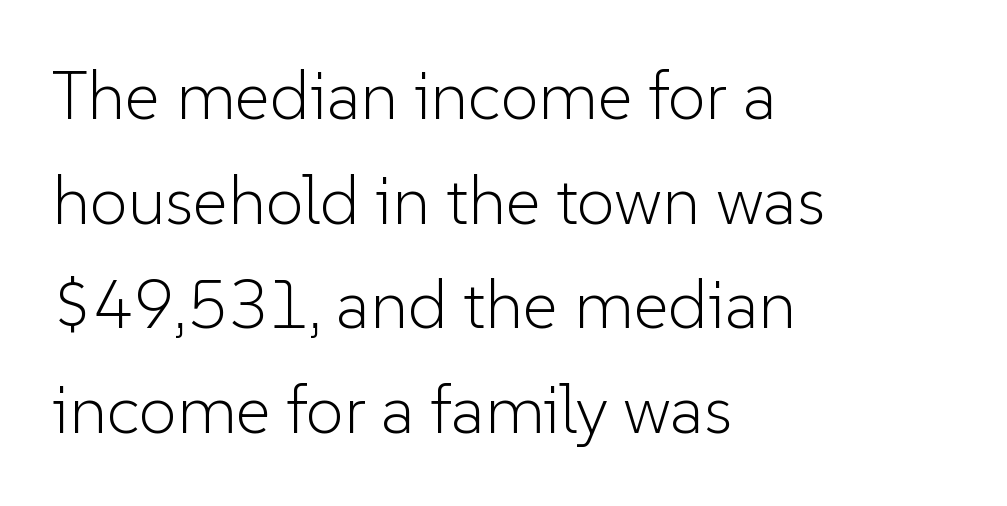
{"serif": "no", "italic": "no", "bold": "no", "weight": "light", "width": "normal", "stroke_contrast": "low", "x_height": "medium", "monospaced": "no", "underline": "no", "align": "left", "line_spacing": "normal", "line_spacing_ratio": 1.54, "letter_spacing": "normal", "letter_spacing_em": 0.0, "glyph_px": 68}
